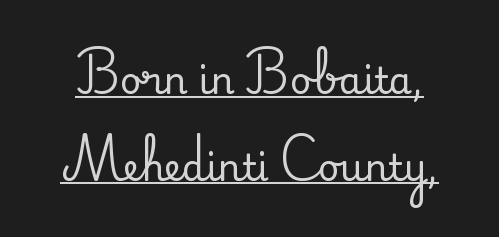
{"serif": "yes", "italic": "no", "width": "normal", "stroke_contrast": "medium", "x_height": "small", "monospaced": "no", "underline": "yes", "line_spacing": "loose", "line_spacing_ratio": 2.34, "letter_spacing": "normal", "letter_spacing_em": 0.0, "glyph_px": 37}
